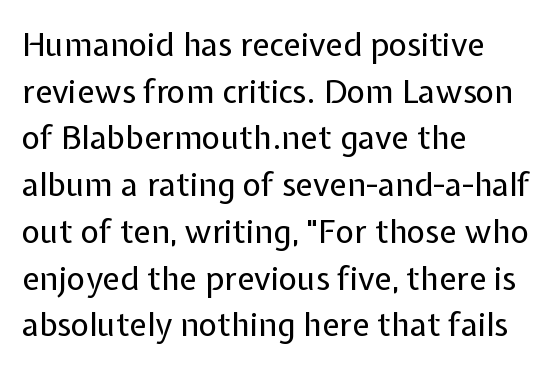
Notice how the stems are strictly vertical — no italics here. The passage shown is typeset with a sans-serif family. There is no visible air inserted between adjacent glyphs. The passage shown is not bold in any degree. Rows of type keep a routine distance in the vertical direction. Here the designer chose a conventional face with non-uniform glyph widths.
